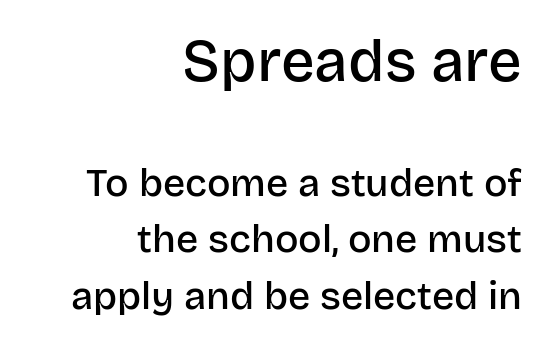
The letters advance in unequal steps, a hallmark of proportional type. Whoever set this made the first block the dominant, larger element. The letters stand straight up with perfectly vertical stems. Tracking value appears to be zero — textbook default spacing. The glyphs in this specimen are sans serif. One-word summary of the alignment: right.
